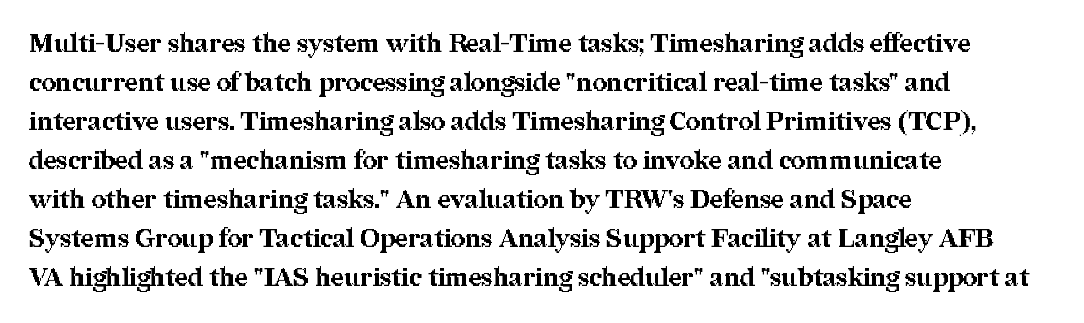
Vertical strokes here are truly vertical. In terms of letterspacing, this is plain default setting. This block has exactly the height ordinary leading produces. Pretty heavy lettering here — definitely bold.
